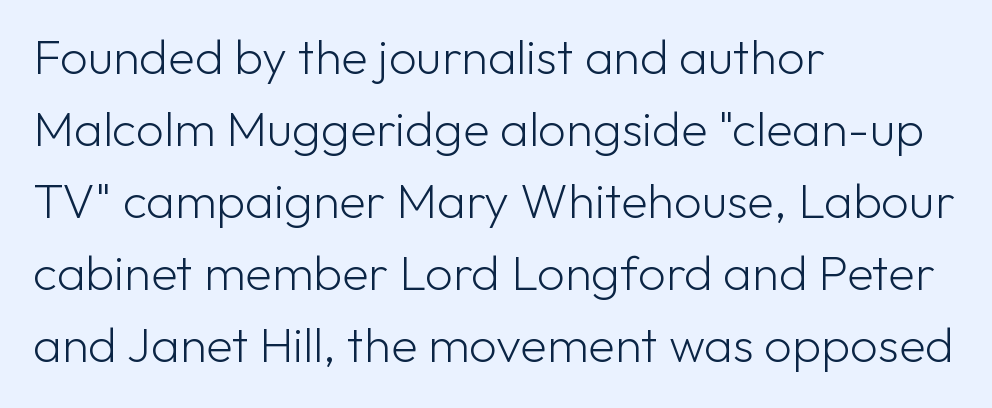
The image shows 49 px light sans-serif type, upright; set left-aligned, normal line spacing (1.47x), normal letter spacing, not underlined; low stroke contrast and a medium x-height.
